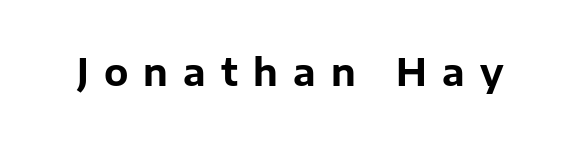
{"serif": "no", "italic": "no", "bold": "yes", "weight": "bold", "width": "normal", "stroke_contrast": "low", "x_height": "medium", "monospaced": "no", "underline": "no", "letter_spacing": "wide", "letter_spacing_em": 0.4, "glyph_px": 38}
